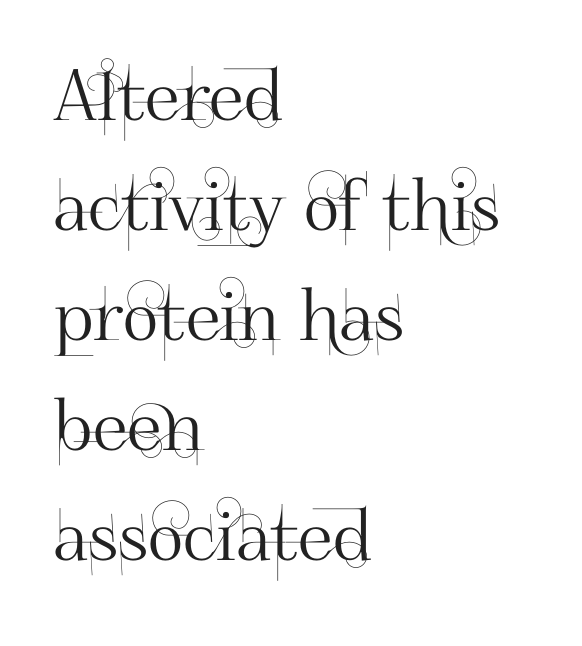
{"serif": "no", "italic": "no", "width": "normal", "stroke_contrast": "high", "x_height": "small", "monospaced": "no", "underline": "no", "align": "left", "line_spacing": "normal", "line_spacing_ratio": 1.57, "letter_spacing": "normal", "letter_spacing_em": 0.0, "glyph_px": 70}
